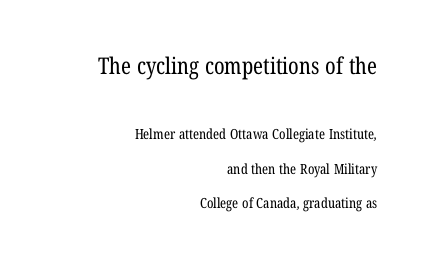
Q: Is the text bold? A: No.
Q: Is the text underlined? A: No.
Q: How is the paragraph aligned? A: Right-aligned.
Q: Is the spacing between letters normal or unusually wide? A: Normal.
Q: Is the spacing between lines tight, normal or loose? A: Loose.
Q: Which block of text is set in a larger size, the first (top) or the second (bottom)? A: The first (top) one.
